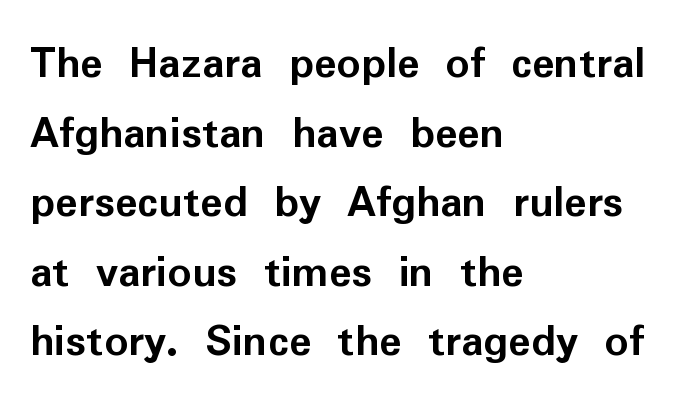
Q: Is the text bold? A: Yes.
Q: Is the text italic (slanted)? A: No, it is upright.
Q: Is the typeface a serif or a sans-serif typeface? A: Sans-serif.
Q: Is the text underlined? A: No.
Q: How is the paragraph aligned? A: Left-aligned.
Q: Is the spacing between letters normal or unusually wide? A: Normal.
Q: Is the spacing between lines tight, normal or loose? A: Normal.
Q: Width (condensed, normal, or wide)? A: Normal.
Q: Stroke contrast? A: Low.
Q: x-height? A: Medium.
Q: Monospaced? A: No.
